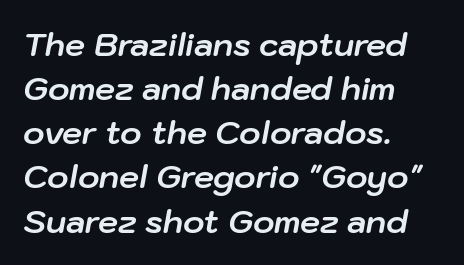
The image shows 32 px bold type, italic (leaning right); set left-aligned, normal line spacing (1.38x), normal letter spacing, not underlined; low stroke contrast and a medium x-height.
